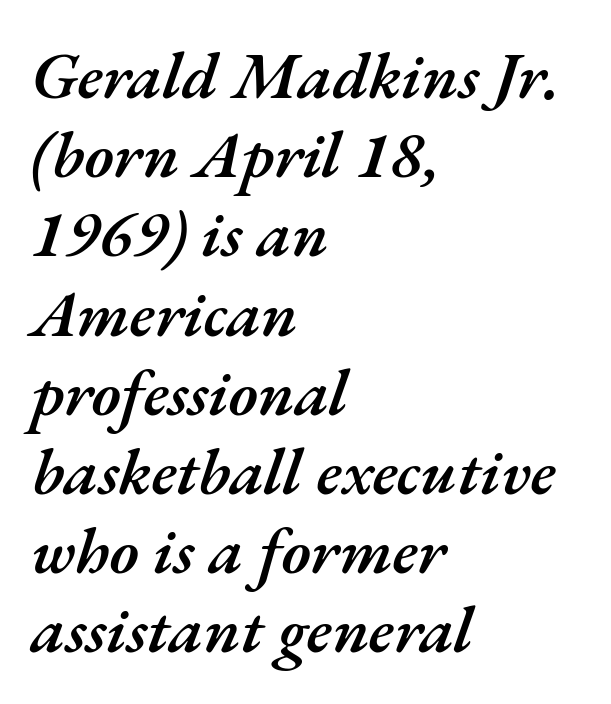
{"italic": "yes", "lean": "right", "slant_degrees": 17, "bold": "semi", "weight": "semibold", "width": "normal", "stroke_contrast": "medium", "x_height": "small", "monospaced": "no", "underline": "no", "align": "left", "line_spacing_ratio": 1.2, "letter_spacing": "normal", "letter_spacing_em": 0.0, "glyph_px": 66}
